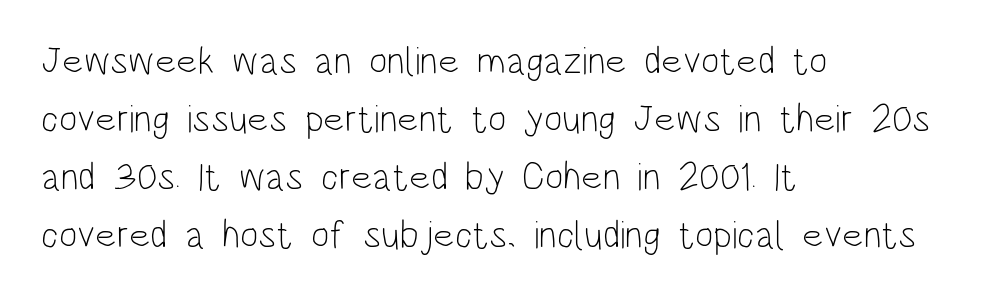
Q: Is the text bold? A: No.
Q: Is the text italic (slanted)? A: No, it is upright.
Q: Is the typeface a serif or a sans-serif typeface? A: Sans-serif.
Q: Is the text underlined? A: No.
Q: How is the paragraph aligned? A: Left-aligned.
Q: Is the spacing between letters normal or unusually wide? A: Normal.
Q: Is the spacing between lines tight, normal or loose? A: Normal.
Q: Width (condensed, normal, or wide)? A: Condensed.
Q: Stroke contrast? A: Low.
Q: x-height? A: Large.
Q: Monospaced? A: No.
